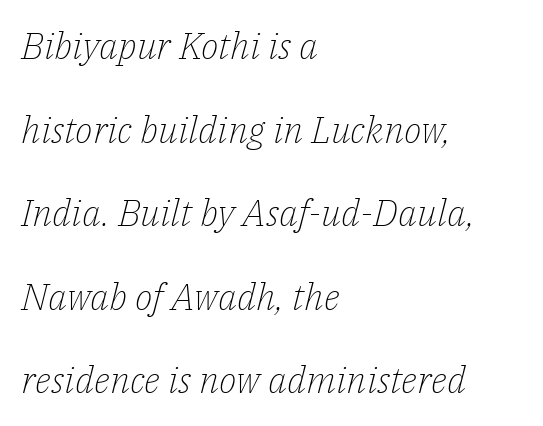
The image shows 37 px light serif type, italic (leaning right); set left-aligned, loose line spacing (2.26x), normal letter spacing, not underlined; low stroke contrast and a medium x-height.
